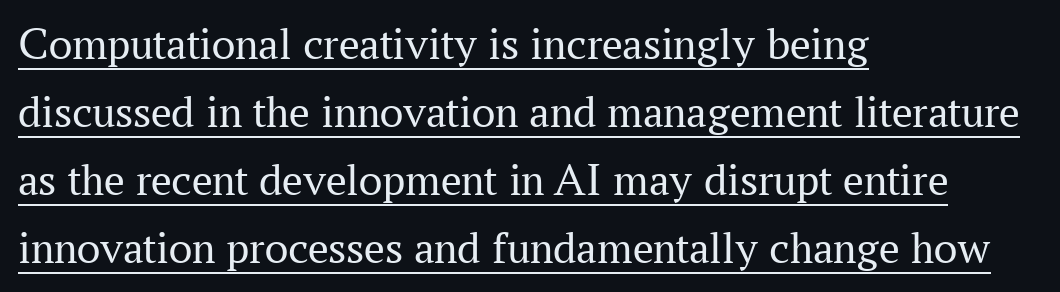
Q: Is the text bold? A: No.
Q: Is the text italic (slanted)? A: No, it is upright.
Q: Is the typeface a serif or a sans-serif typeface? A: Serif.
Q: Is the text underlined? A: Yes.
Q: How is the paragraph aligned? A: Left-aligned.
Q: Is the spacing between letters normal or unusually wide? A: Normal.
Q: Is the spacing between lines tight, normal or loose? A: Normal.
Q: Width (condensed, normal, or wide)? A: Normal.
Q: Stroke contrast? A: Medium.
Q: x-height? A: Medium.
Q: Monospaced? A: No.
